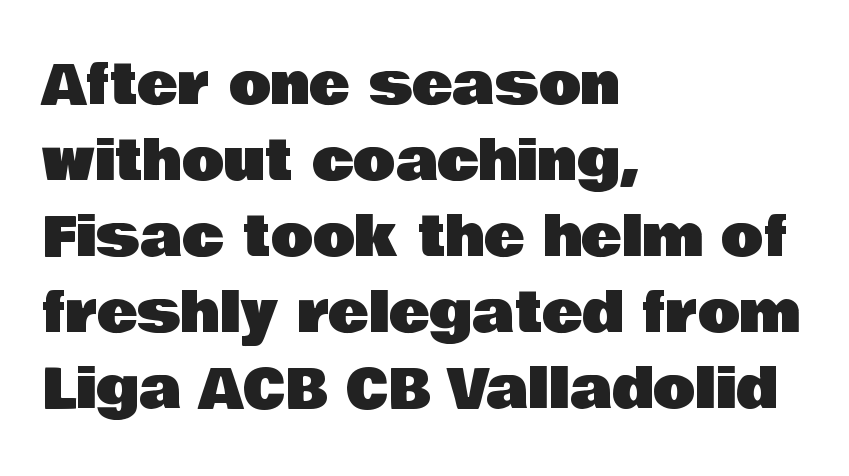
{"serif": "no", "italic": "no", "width": "normal", "stroke_contrast": "low", "x_height": "large", "monospaced": "no", "underline": "no", "align": "left", "line_spacing": "normal", "line_spacing_ratio": 1.38, "letter_spacing": "normal", "letter_spacing_em": 0.0, "glyph_px": 55}
